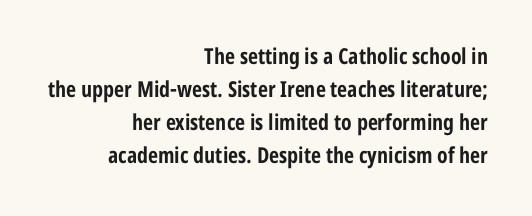
Q: Is the text bold? A: Yes.
Q: Is the text italic (slanted)? A: No, it is upright.
Q: Is the text underlined? A: No.
Q: How is the paragraph aligned? A: Right-aligned.
Q: Is the spacing between letters normal or unusually wide? A: Normal.
Q: Is the spacing between lines tight, normal or loose? A: Normal.
